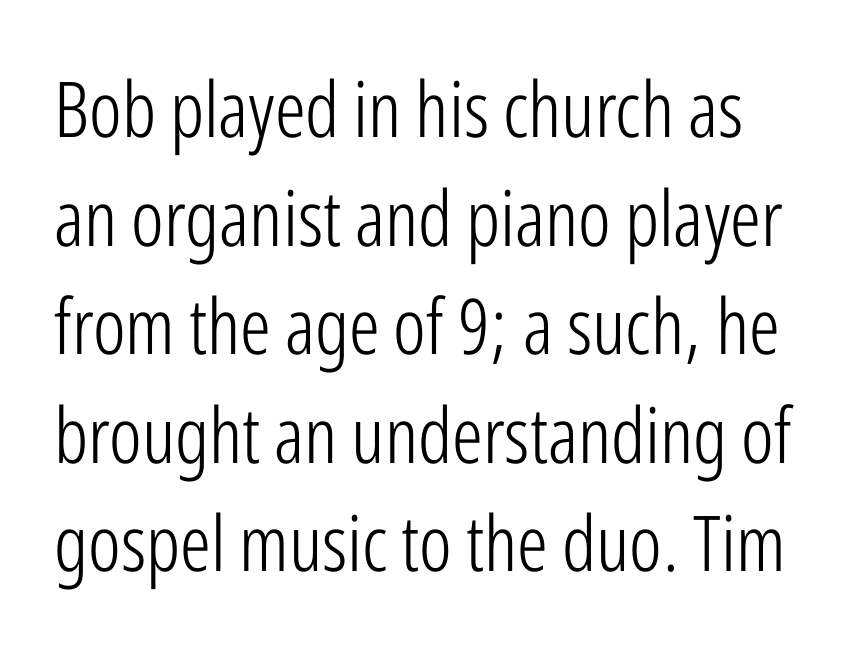
You can tell from the bare stems that sans-serif type was used. Unmarked baselines from the first word to the last. Italic: no, the glyphs are upright roman. Summary of vertical rhythm: regular, with standard interline spacing. Do the characters align in a grid? No, the font is proportional.
